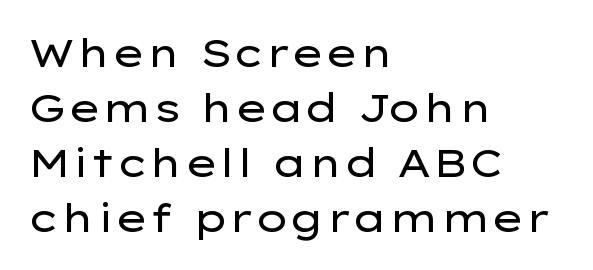
The string is rendered with underlining switched off. A typesetter would call this proportional, since set widths differ per character. No italicization has been applied; the sample stays upright. Nothing heavy about these letters — not bold at all. Observe the absence of serifs on each vertical stroke in this sample. A typesetter would call this zero additional tracking.
